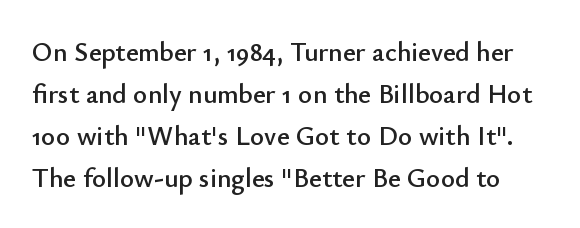
The image shows 27 px text type, upright; set normal line spacing (1.56x), normal letter spacing, not underlined.
